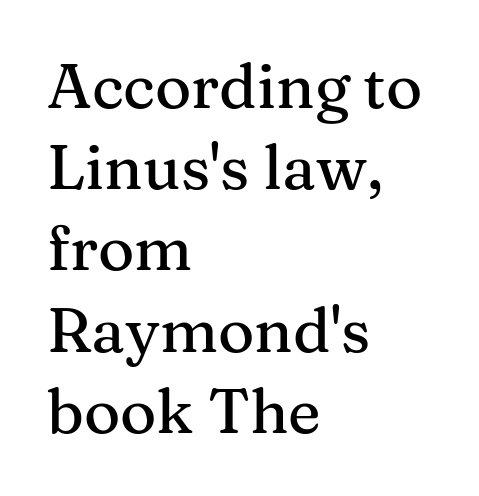
{"serif": "yes", "italic": "no", "width": "normal", "stroke_contrast": "medium", "x_height": "medium", "monospaced": "no", "underline": "no", "align": "left", "line_spacing": "normal", "line_spacing_ratio": 1.31, "letter_spacing": "normal", "letter_spacing_em": 0.0, "glyph_px": 62}
